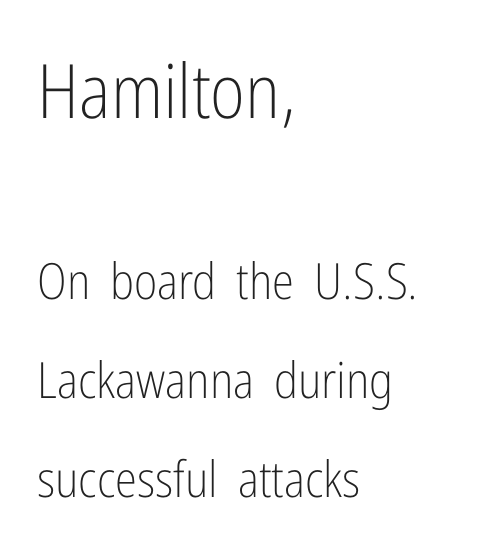
Q: Is the text bold? A: No.
Q: Is the text italic (slanted)? A: No, it is upright.
Q: Is the typeface a serif or a sans-serif typeface? A: Sans-serif.
Q: Is the text underlined? A: No.
Q: How is the paragraph aligned? A: Left-aligned.
Q: Is the spacing between letters normal or unusually wide? A: Normal.
Q: Is the spacing between lines tight, normal or loose? A: Loose.
Q: Which block of text is set in a larger size, the first (top) or the second (bottom)? A: The first (top) one.
Q: Width (condensed, normal, or wide)? A: Condensed.
Q: Stroke contrast? A: Low.
Q: x-height? A: Medium.
Q: Monospaced? A: No.
